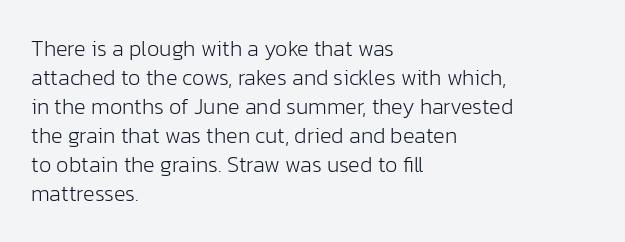
Q: Is the text bold? A: No.
Q: Is the text italic (slanted)? A: No, it is upright.
Q: Is the text underlined? A: No.
Q: How is the paragraph aligned? A: Left-aligned.
Q: Is the spacing between letters normal or unusually wide? A: Normal.
Q: Is the spacing between lines tight, normal or loose? A: Normal.
